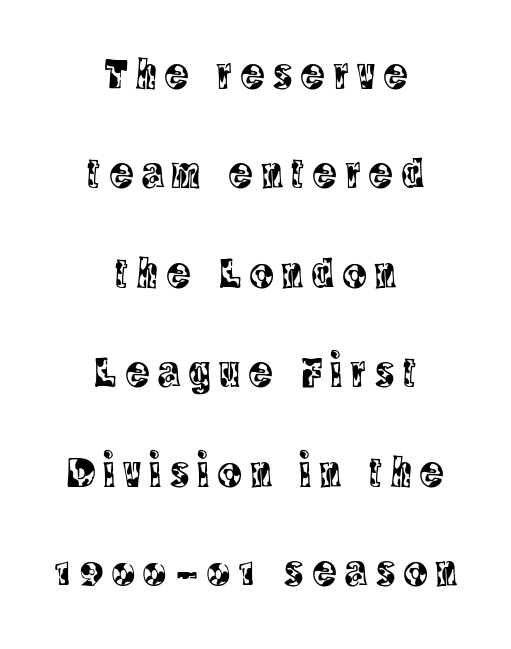
Q: Is the text italic (slanted)? A: No, it is upright.
Q: Is the typeface a serif or a sans-serif typeface? A: Serif.
Q: Is the text underlined? A: No.
Q: How is the paragraph aligned? A: Centered.
Q: Is the spacing between letters normal or unusually wide? A: Unusually wide.
Q: Is the spacing between lines tight, normal or loose? A: Loose.
Q: Width (condensed, normal, or wide)? A: Condensed.
Q: x-height? A: Large.
Q: Monospaced? A: No.
